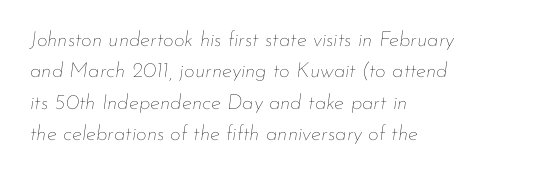
Glance below the letters and you will spot only blank space. The text block is weighted toward the left margin, trailing off unevenly rightward. The line-height multiplier appears to be the usual default. Is the stroke heavy? The answer is a plain regular-or-lighter. The line texture is even and compact thanks to regular tracking.
